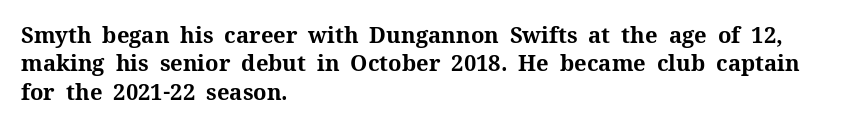
This is the regular roman posture of the typeface. The lines in this sample share a left origin and differ only in where they stop. Standard letterfit; no display-style spreading of the glyphs. Heavy-handed strokes throughout: this text is bold. The space directly below the letters is spotless.
